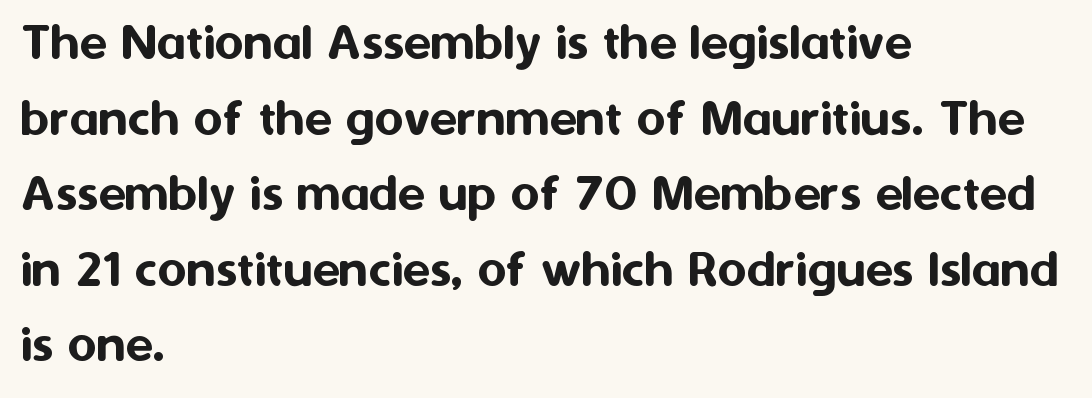
{"serif": "no", "italic": "no", "width": "normal", "stroke_contrast": "medium", "x_height": "medium", "monospaced": "no", "underline": "no", "align": "left", "line_spacing": "normal", "line_spacing_ratio": 1.35, "letter_spacing": "normal", "letter_spacing_em": 0.0, "glyph_px": 56}
